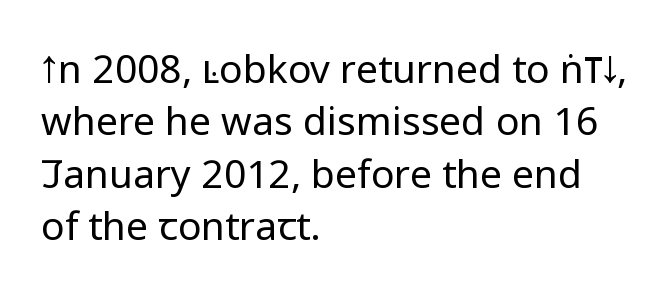
{"serif": "no", "italic": "no", "bold": "no", "weight": "regular", "width": "normal", "stroke_contrast": "low", "x_height": "medium", "monospaced": "no", "underline": "no", "align": "left", "line_spacing": "normal", "line_spacing_ratio": 1.34, "letter_spacing": "normal", "letter_spacing_em": 0.0, "glyph_px": 39}
